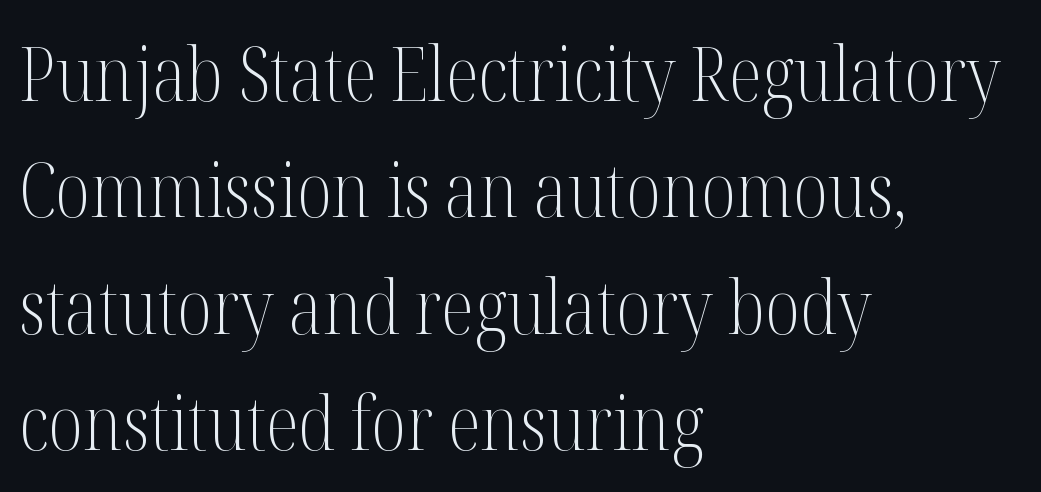
The image shows 76 px light, condensed serif type, upright; set left-aligned, normal line spacing (1.53x), normal letter spacing, not underlined; medium stroke contrast and a medium x-height.
